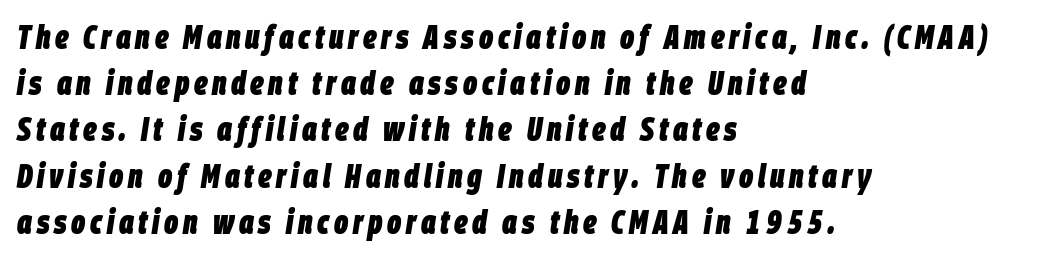
The image shows 33 px heavy, condensed type, italic (leaning right); set left-aligned, normal line spacing (1.4x), not underlined; low stroke contrast and a large x-height.
